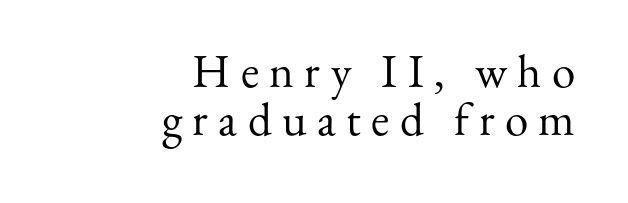
The image shows 47 px regular-weight serif type, upright; set right-aligned, tight line spacing (1.03x), unusually wide letter spacing (+0.22 em), not underlined; medium stroke contrast and a small x-height.
